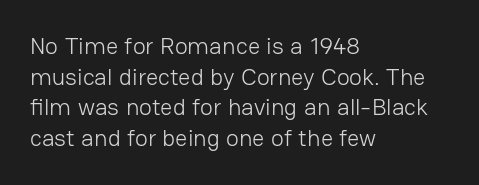
{"italic": "no", "bold": "no", "underline": "no", "align": "left", "line_spacing": "normal", "line_spacing_ratio": 1.28, "letter_spacing": "normal", "letter_spacing_em": 0.0, "glyph_px": 24}
